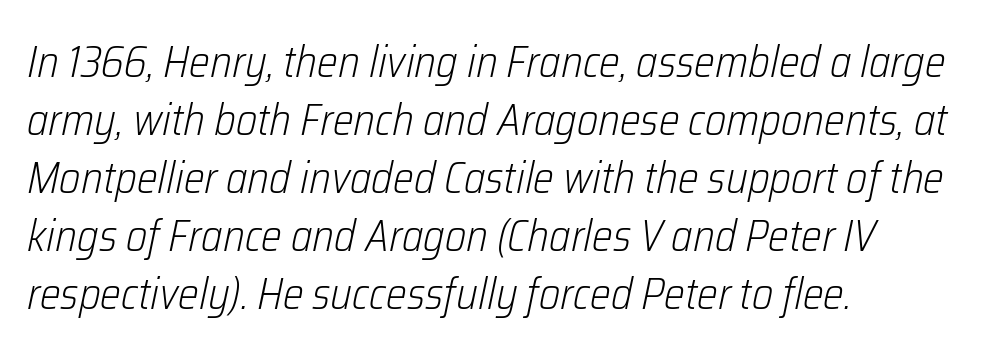
The image shows 44 px light, condensed type, italic (leaning right); set left-aligned, normal line spacing (1.32x), normal letter spacing, not underlined; low stroke contrast and a medium x-height.
